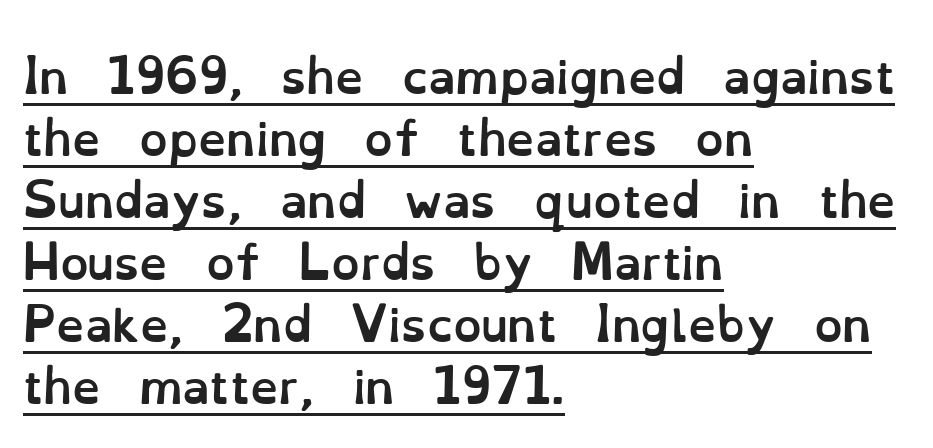
Q: Is the text bold? A: Yes.
Q: Is the text italic (slanted)? A: No, it is upright.
Q: Is the text underlined? A: Yes.
Q: How is the paragraph aligned? A: Left-aligned.
Q: Is the spacing between letters normal or unusually wide? A: Normal.
Q: Is the spacing between lines tight, normal or loose? A: Normal.
Q: Width (condensed, normal, or wide)? A: Normal.
Q: Stroke contrast? A: Low.
Q: x-height? A: Small.
Q: Monospaced? A: No.
